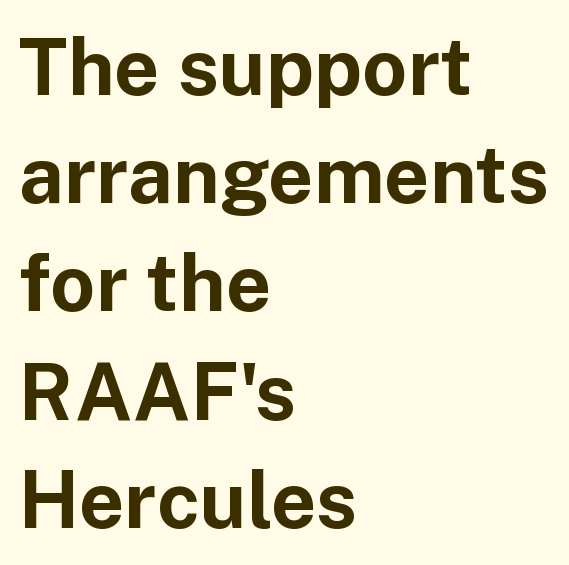
{"serif": "no", "italic": "no", "bold": "yes", "weight": "bold", "width": "normal", "stroke_contrast": "low", "x_height": "medium", "monospaced": "no", "underline": "no", "align": "left", "line_spacing": "normal", "line_spacing_ratio": 1.37, "letter_spacing": "normal", "letter_spacing_em": 0.0, "glyph_px": 79}
